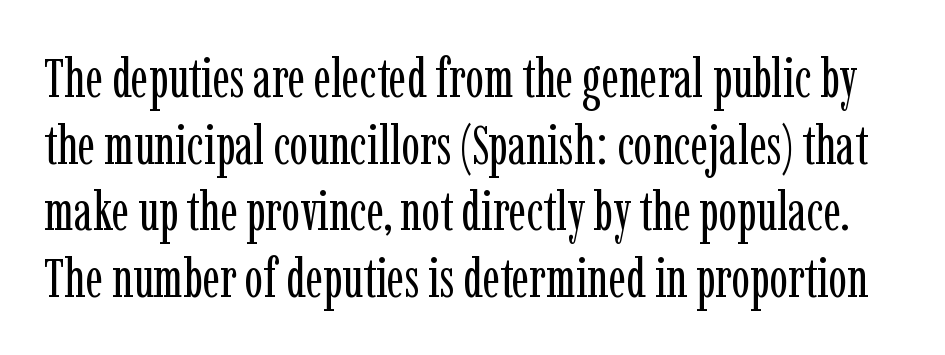
Q: Is the text bold? A: No.
Q: Is the text italic (slanted)? A: No, it is upright.
Q: Is the typeface a serif or a sans-serif typeface? A: Serif.
Q: Is the text underlined? A: No.
Q: Is the spacing between letters normal or unusually wide? A: Normal.
Q: Width (condensed, normal, or wide)? A: Condensed.
Q: Stroke contrast? A: Low.
Q: x-height? A: Medium.
Q: Monospaced? A: No.
